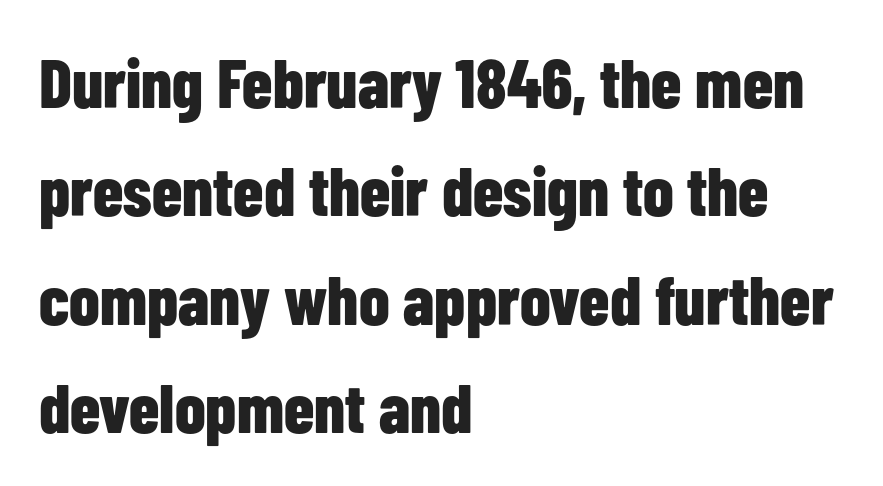
The image shows 69 px bold, condensed sans-serif type, upright; set left-aligned, normal line spacing (1.57x), normal letter spacing, not underlined; low stroke contrast and a medium x-height.
